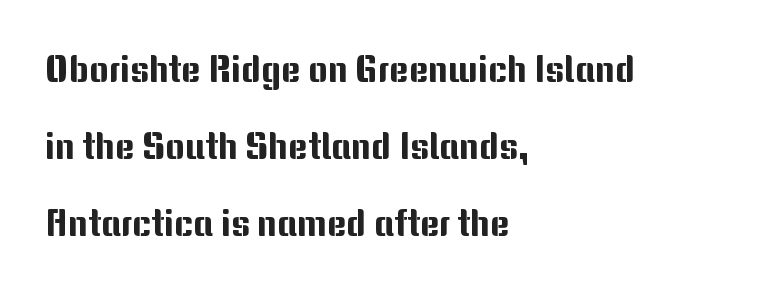
The text block is weighted toward the left margin, trailing off unevenly rightward. To sum up the face: it is a sans, with no serifs. Do the characters align in a grid? No, the font is proportional. This block would shrink considerably if given ordinary leading; it's expanded now. Quick note: underline off. Ascenders rise straight up at ninety degrees.
